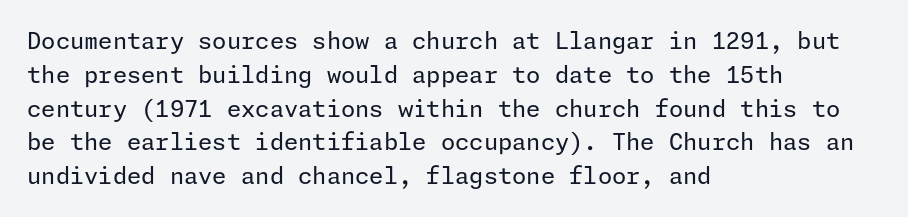
Q: Is the text bold? A: No.
Q: Is the text italic (slanted)? A: No, it is upright.
Q: Is the text underlined? A: No.
Q: How is the paragraph aligned? A: Left-aligned.
Q: Is the spacing between letters normal or unusually wide? A: Normal.
Q: Is the spacing between lines tight, normal or loose? A: Normal.
